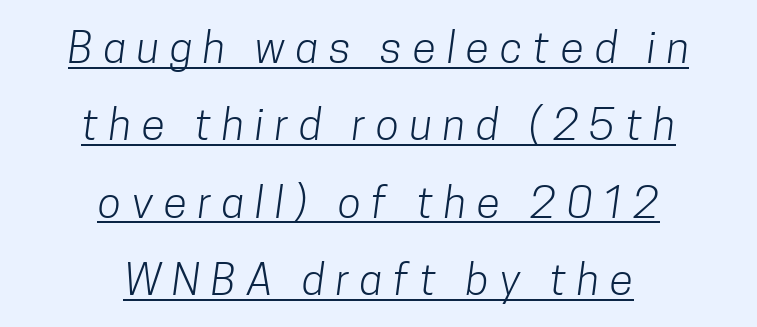
{"serif": "no", "bold": "no", "weight": "light", "width": "condensed", "stroke_contrast": "low", "x_height": "medium", "monospaced": "no", "underline": "yes", "align": "center", "line_spacing_ratio": 1.8, "letter_spacing": "wide", "letter_spacing_em": 0.25, "glyph_px": 43}
